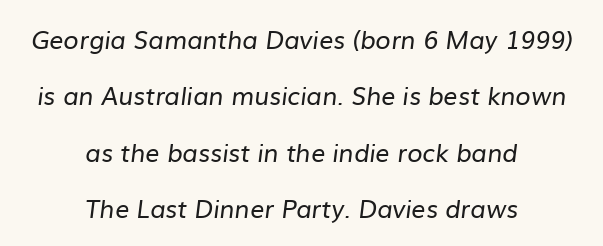
The image shows 25 px text type; set centered, loose line spacing (2.26x), normal letter spacing, not underlined.
